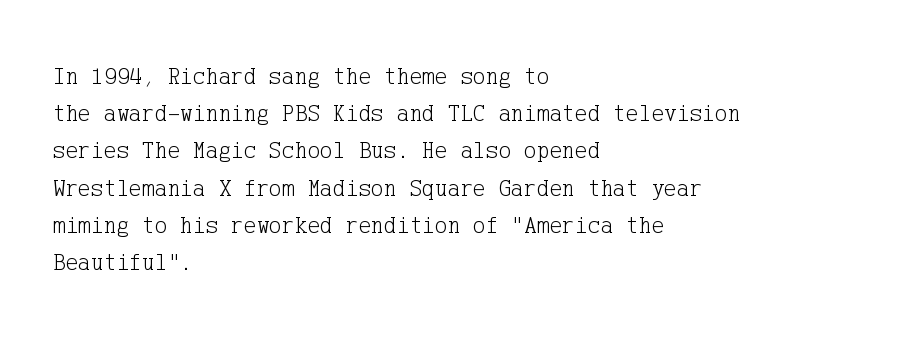
{"italic": "no", "bold": "no", "underline": "no", "align": "left", "line_spacing": "normal", "line_spacing_ratio": 1.55, "letter_spacing": "normal", "letter_spacing_em": 0.0, "glyph_px": 24}
